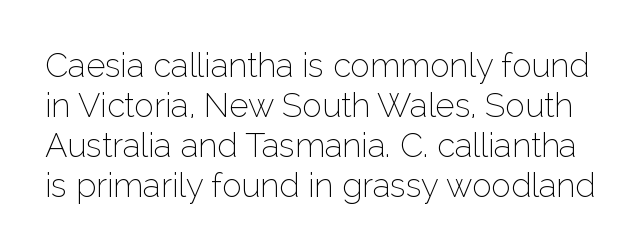
Q: Is the text bold? A: No.
Q: Is the text italic (slanted)? A: No, it is upright.
Q: Is the typeface a serif or a sans-serif typeface? A: Sans-serif.
Q: Is the text underlined? A: No.
Q: Is the spacing between letters normal or unusually wide? A: Normal.
Q: Width (condensed, normal, or wide)? A: Normal.
Q: Stroke contrast? A: Low.
Q: x-height? A: Medium.
Q: Monospaced? A: No.
